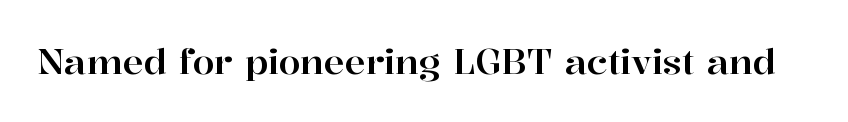
Q: Is the text italic (slanted)? A: No, it is upright.
Q: Is the typeface a serif or a sans-serif typeface? A: Serif.
Q: Is the text underlined? A: No.
Q: Is the spacing between letters normal or unusually wide? A: Normal.
Q: Width (condensed, normal, or wide)? A: Normal.
Q: Stroke contrast? A: High.
Q: x-height? A: Medium.
Q: Monospaced? A: No.
